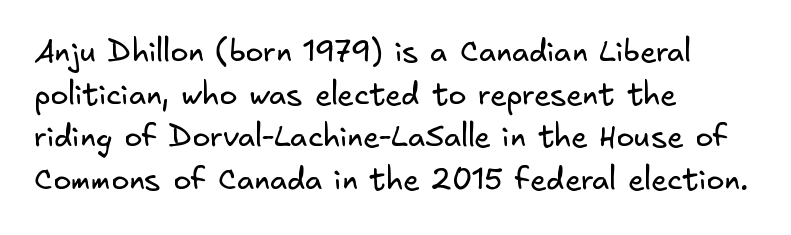
The designer went with a sans here, leaving each stem footless. Caption: face not bold, strokes unweighted. Line beginnings align vertically; line endings do not. Evenly set lines give the paragraph a standard silhouette. Short note: letters normally spaced.
